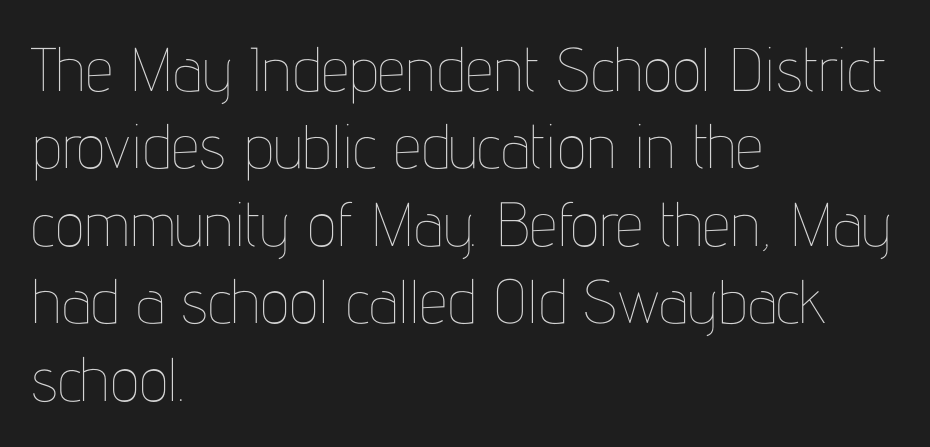
The image shows 62 px thin, condensed type, upright; set left-aligned, normal line spacing (1.25x), normal letter spacing, not underlined; low stroke contrast and a medium x-height.
